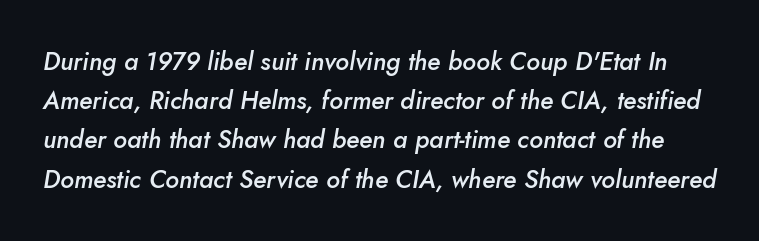
{"italic": "yes", "lean": "right", "slant_degrees": 10, "bold": "semi", "underline": "no", "line_spacing": "normal", "line_spacing_ratio": 1.57, "letter_spacing": "normal", "letter_spacing_em": 0.0, "glyph_px": 25}
